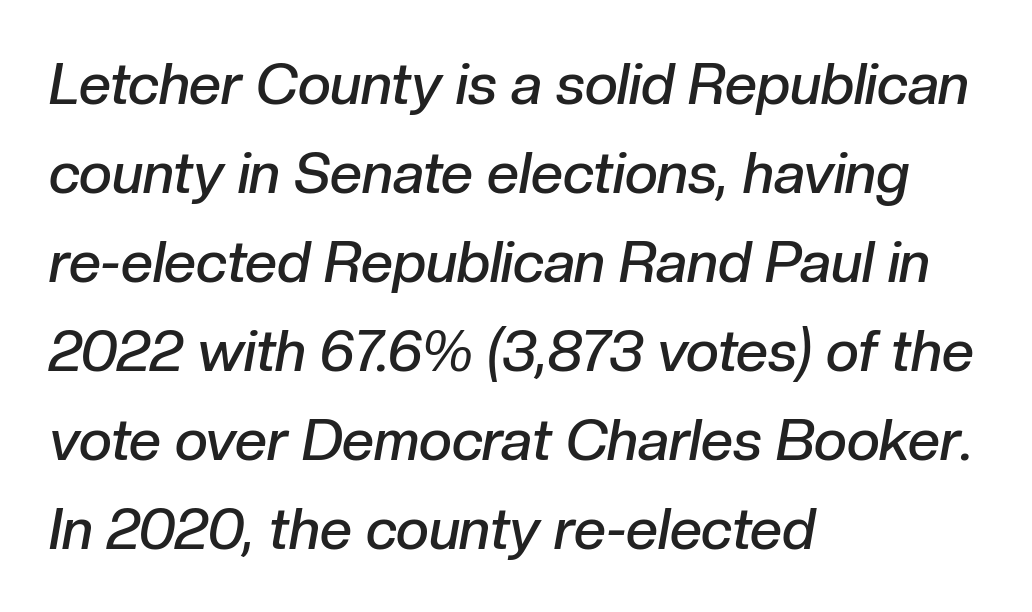
{"italic": "yes", "lean": "right", "slant_degrees": 10, "bold": "semi", "weight": "semibold", "width": "normal", "stroke_contrast": "low", "x_height": "medium", "monospaced": "no", "underline": "no", "align": "left", "line_spacing": "normal", "line_spacing_ratio": 1.56, "letter_spacing": "normal", "letter_spacing_em": 0.0, "glyph_px": 57}
